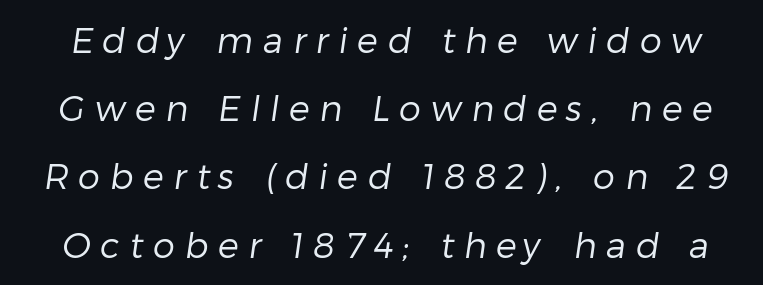
Q: Is the text bold? A: No.
Q: Is the typeface a serif or a sans-serif typeface? A: Sans-serif.
Q: Is the text underlined? A: No.
Q: Is the spacing between letters normal or unusually wide? A: Unusually wide.
Q: Is the spacing between lines tight, normal or loose? A: Loose.
Q: Width (condensed, normal, or wide)? A: Normal.
Q: Stroke contrast? A: Low.
Q: x-height? A: Medium.
Q: Monospaced? A: No.
